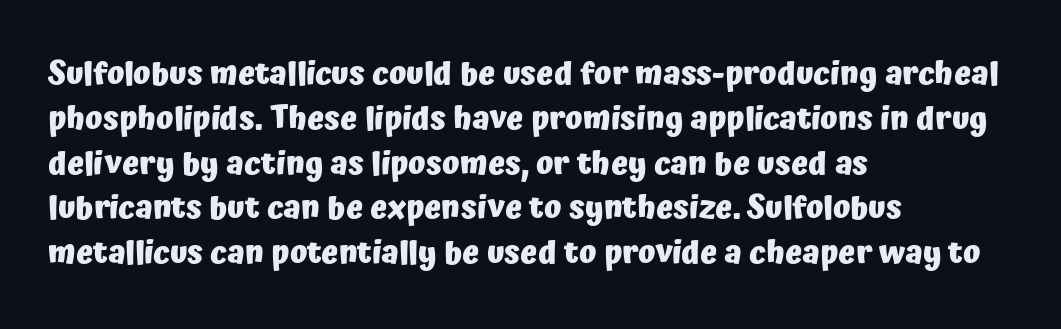
A typesetter would call this proportional, since set widths differ per character. Casual observation: everything's shoved over to the left. Students, note that the glyphs here touch the page at normal intervals. This block has exactly the height ordinary leading produces.
